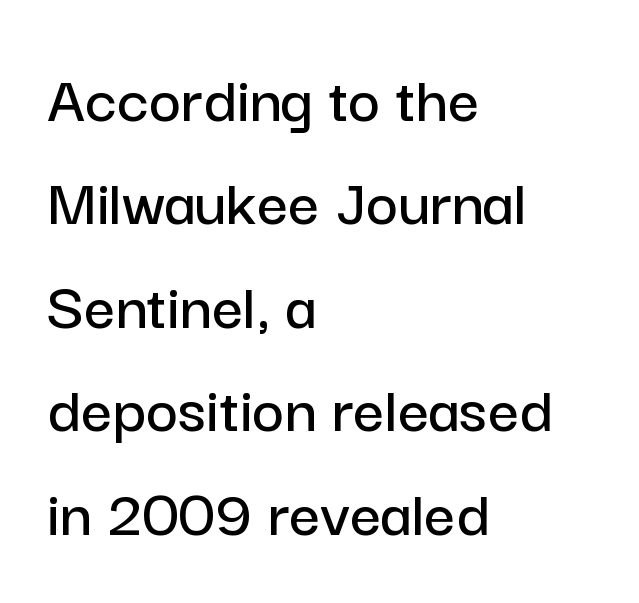
The image shows 69 px sans-serif type, upright; set left-aligned, normal line spacing (1.5x), normal letter spacing, not underlined; low stroke contrast and a medium x-height.
